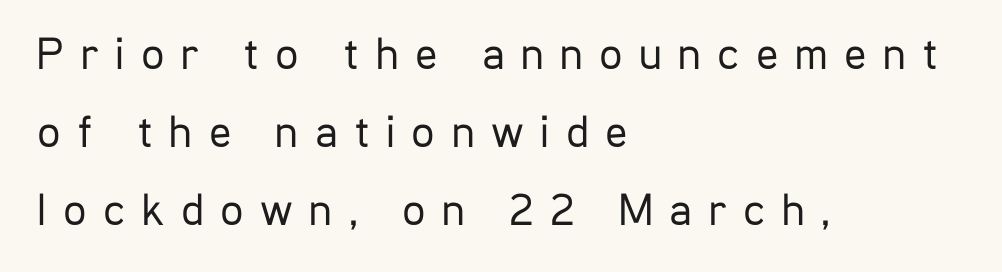
Q: Is the text bold? A: No.
Q: Is the text italic (slanted)? A: No, it is upright.
Q: Is the typeface a serif or a sans-serif typeface? A: Sans-serif.
Q: Is the text underlined? A: No.
Q: How is the paragraph aligned? A: Left-aligned.
Q: Is the spacing between letters normal or unusually wide? A: Unusually wide.
Q: Is the spacing between lines tight, normal or loose? A: Normal.
Q: Width (condensed, normal, or wide)? A: Condensed.
Q: Stroke contrast? A: Low.
Q: x-height? A: Medium.
Q: Monospaced? A: No.
